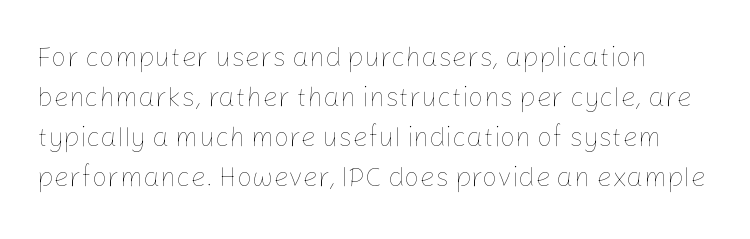
The image shows 27 px text type, upright; set normal line spacing (1.48x), normal letter spacing, not underlined.
